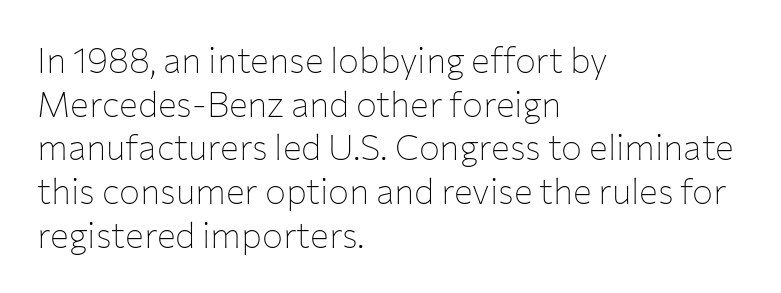
{"serif": "no", "italic": "no", "bold": "no", "weight": "thin", "width": "normal", "stroke_contrast": "low", "x_height": "medium", "monospaced": "no", "underline": "no", "align": "left", "line_spacing": "normal", "line_spacing_ratio": 1.25, "letter_spacing": "normal", "letter_spacing_em": 0.0, "glyph_px": 35}
